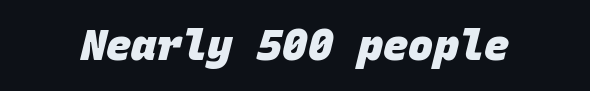
The image shows 42 px heavy sans-serif type, monospaced; set normal letter spacing, not underlined; low stroke contrast and a large x-height.
